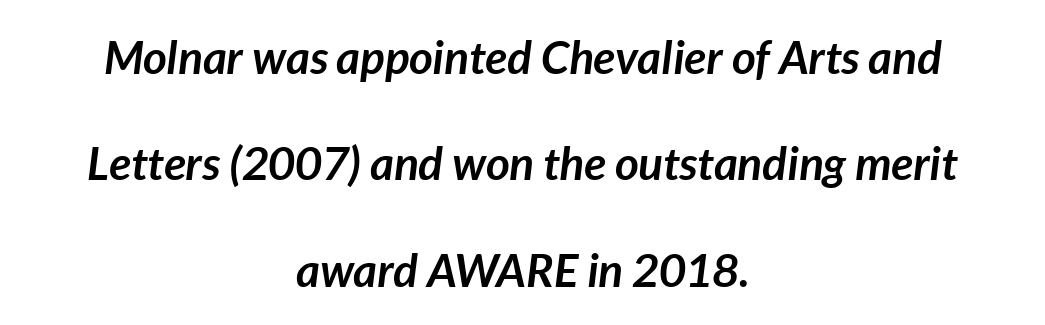
{"italic": "yes", "lean": "right", "slant_degrees": 7, "bold": "yes", "weight": "semibold", "width": "normal", "stroke_contrast": "low", "x_height": "medium", "monospaced": "no", "underline": "no", "align": "center", "line_spacing": "loose", "line_spacing_ratio": 2.31, "letter_spacing": "normal", "letter_spacing_em": 0.0, "glyph_px": 46}
